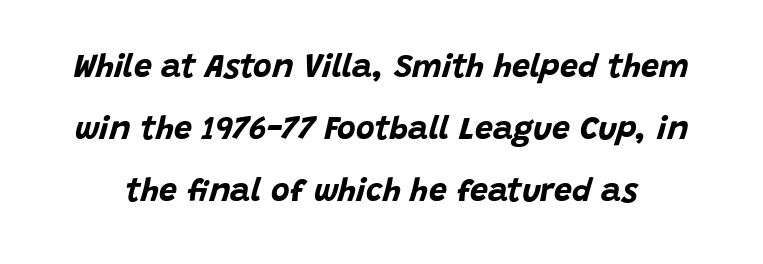
Only glyphs here, with clear space below each row. The rendering uses natural spacing where letterforms have individual widths. Words appear dense and cohesive because spacing is normal. Observe the lean: these are italic letterforms.
